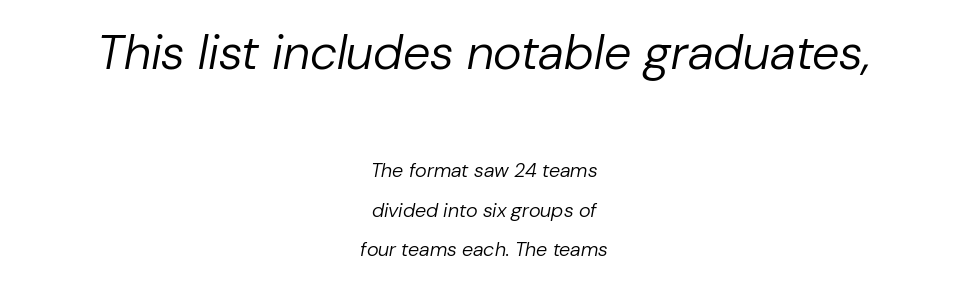
The image shows 49 px regular-weight type, italic (leaning right); set centered, loose line spacing (1.99x), normal letter spacing, not underlined; the first (top) block is 2.45x larger; low stroke contrast and a medium x-height.
